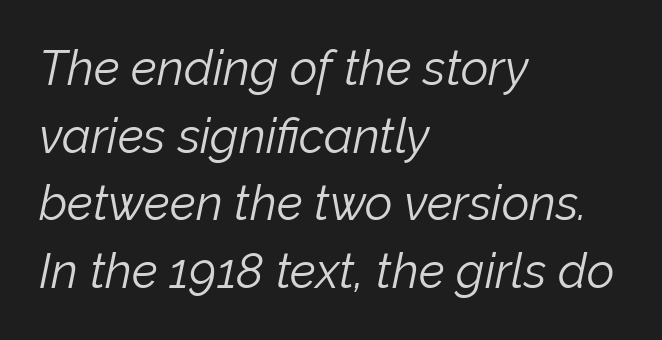
Q: Is the text bold? A: No.
Q: Is the text italic (slanted)? A: Yes, it leans right by about 12 degrees.
Q: Is the text underlined? A: No.
Q: How is the paragraph aligned? A: Left-aligned.
Q: Is the spacing between letters normal or unusually wide? A: Normal.
Q: Is the spacing between lines tight, normal or loose? A: Normal.
Q: Width (condensed, normal, or wide)? A: Normal.
Q: Stroke contrast? A: Low.
Q: x-height? A: Medium.
Q: Monospaced? A: No.
